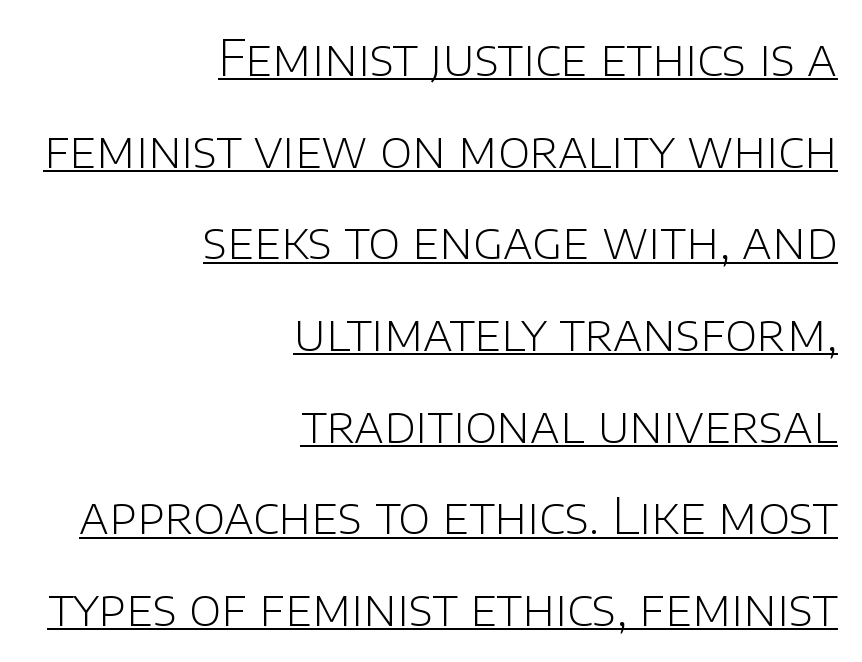
The image shows 49 px light sans-serif type, upright; set right-aligned, line spacing 1.87x, normal letter spacing, underlined; low stroke contrast and a large x-height.
